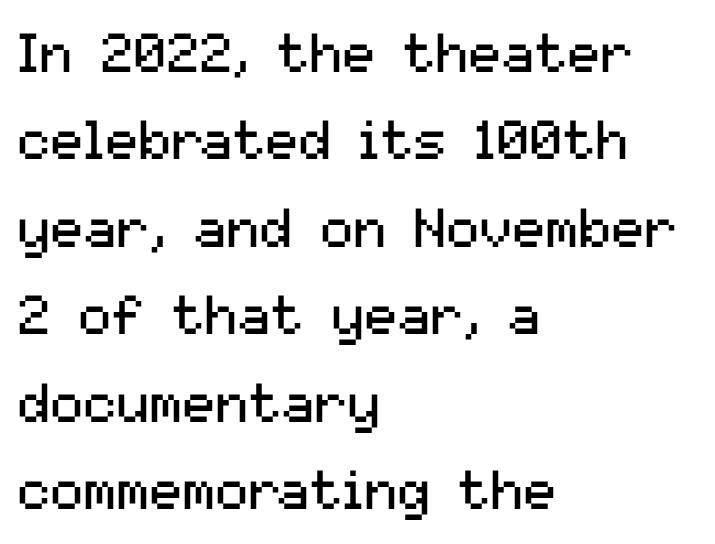
{"serif": "no", "italic": "no", "bold": "no", "weight": "regular", "width": "normal", "stroke_contrast": "medium", "x_height": "medium", "monospaced": "no", "underline": "no", "align": "left", "line_spacing": "normal", "line_spacing_ratio": 1.59, "letter_spacing": "normal", "letter_spacing_em": 0.0, "glyph_px": 55}
